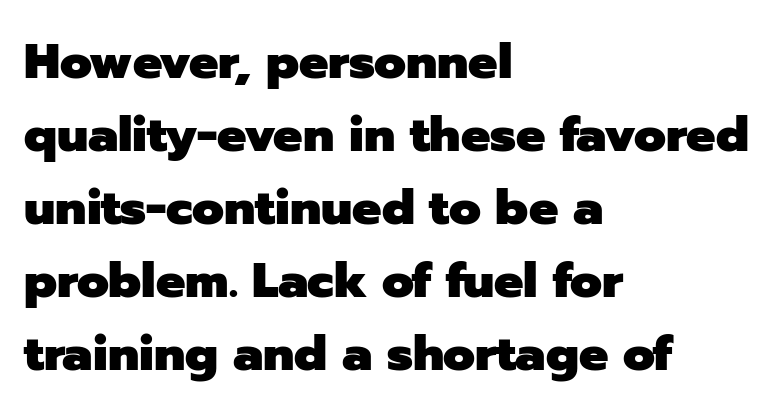
{"serif": "no", "italic": "no", "bold": "yes", "weight": "heavy", "width": "normal", "stroke_contrast": "low", "x_height": "medium", "monospaced": "no", "underline": "no", "align": "left", "line_spacing": "normal", "line_spacing_ratio": 1.49, "letter_spacing": "normal", "letter_spacing_em": 0.0, "glyph_px": 49}
